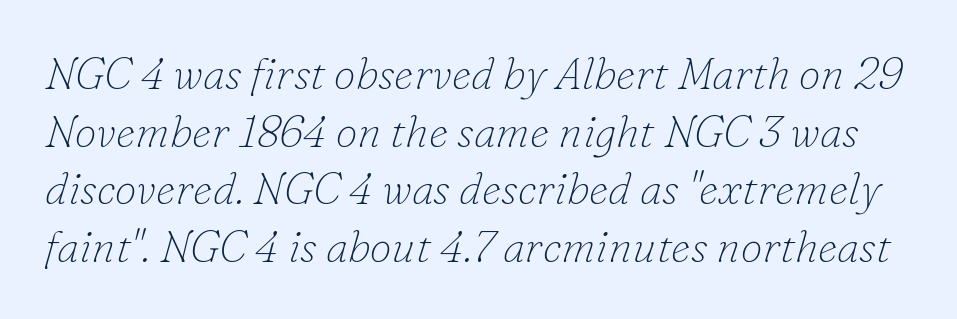
Each letter keeps its own natural width here, so spacing adapts to shape. Descender tails drop into unmarked territory. Normally led — the rows are evenly, conventionally spaced. Weight: regular or lighter.
